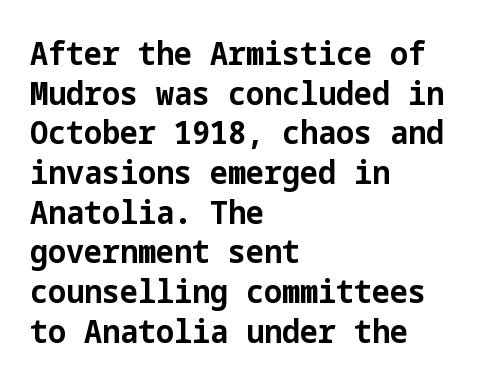
{"serif": "no", "italic": "no", "bold": "yes", "weight": "bold", "width": "normal", "stroke_contrast": "low", "x_height": "medium", "underline": "no", "align": "left", "line_spacing_ratio": 1.24, "letter_spacing": "normal", "letter_spacing_em": 0.0, "glyph_px": 32}
